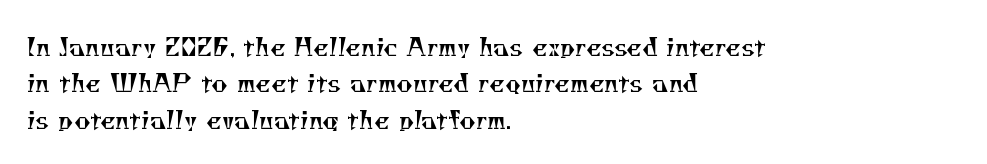
The paragraph has a hard left edge and a soft right edge. In terms of leading, this rendering sits right in the middle. Nobody drew a line under any word here. This rendering leaves character spacing at its baseline value. The typesetting does not lean heavy: it is not bold.
